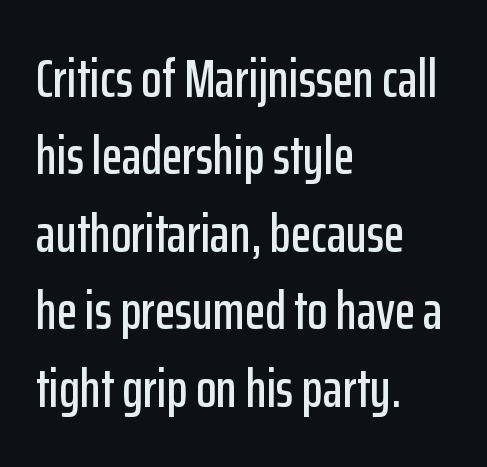
The rendering uses natural spacing where letterforms have individual widths. Underline: absent. Glyph-to-glyph distance matches everyday printed text. If you drew a ruler down the left edge, every line would touch it. Ascenders rise straight up at ninety degrees. Classification — sans serif.
